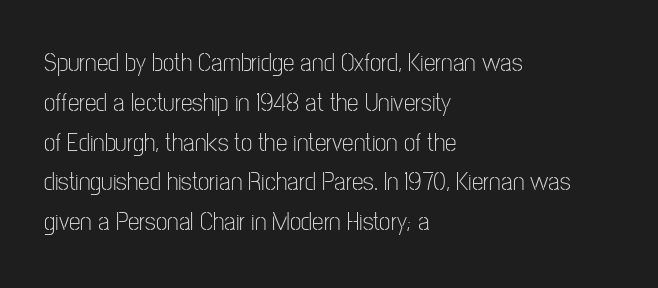
{"italic": "no", "bold": "no", "underline": "no", "align": "left", "line_spacing": "normal", "line_spacing_ratio": 1.53, "letter_spacing": "normal", "letter_spacing_em": 0.0, "glyph_px": 26}
